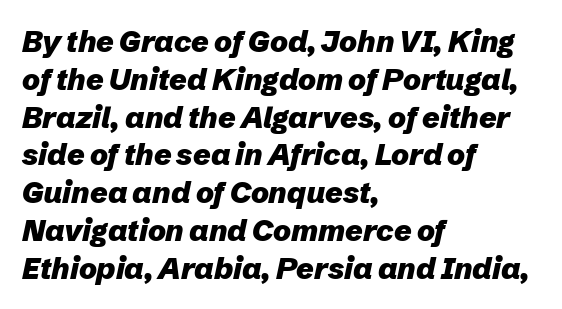
There is no visible air inserted between adjacent glyphs. Has an underline been added? It has not. Italic: yes, the glyphs are oblique. The face used here has the dense, thick strokes of a bold. Horizontal alignment here is leftward, the default for most running prose.
